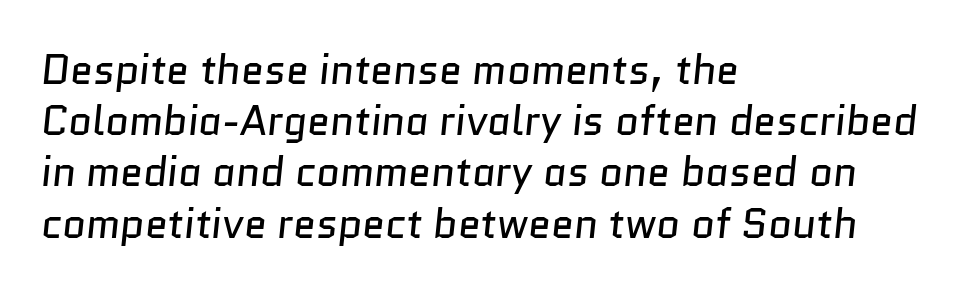
{"serif": "no", "bold": "no", "weight": "regular", "width": "normal", "stroke_contrast": "low", "x_height": "medium", "monospaced": "no", "underline": "no", "align": "left", "line_spacing": "normal", "line_spacing_ratio": 1.25, "letter_spacing": "normal", "letter_spacing_em": 0.0, "glyph_px": 41}
